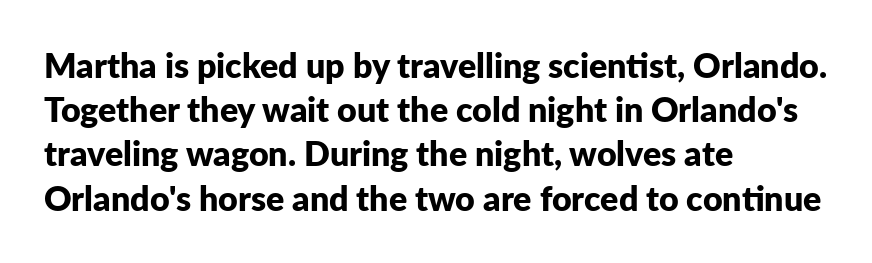
Is the letter spacing exaggerated? No — it looks like the ordinary default. Has an underline been added? It has not. This is heavy type, rendered in bold. Every stem runs plumb, perpendicular to the baseline.
